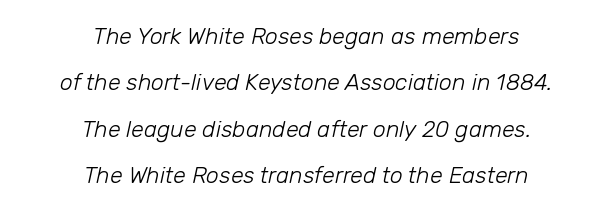
Q: Is the text bold? A: No.
Q: Is the text italic (slanted)? A: Yes, it leans right by about 12 degrees.
Q: Is the text underlined? A: No.
Q: How is the paragraph aligned? A: Centered.
Q: Is the spacing between letters normal or unusually wide? A: Normal.
Q: Is the spacing between lines tight, normal or loose? A: Loose.
